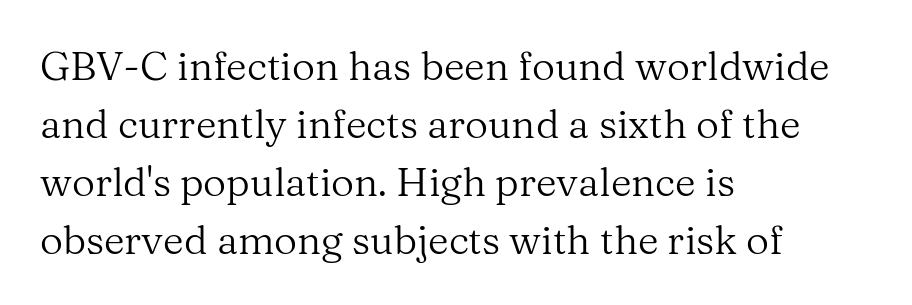
{"serif": "yes", "italic": "no", "bold": "no", "weight": "regular", "width": "normal", "stroke_contrast": "medium", "x_height": "medium", "monospaced": "no", "underline": "no", "align": "left", "line_spacing": "normal", "line_spacing_ratio": 1.45, "letter_spacing": "normal", "letter_spacing_em": 0.0, "glyph_px": 40}
